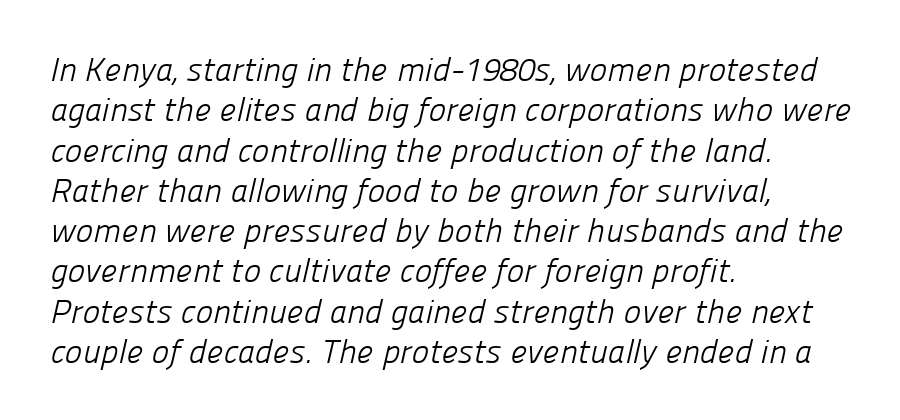
{"serif": "no", "bold": "no", "weight": "light", "width": "normal", "stroke_contrast": "low", "x_height": "medium", "monospaced": "no", "underline": "no", "align": "left", "line_spacing_ratio": 1.22, "letter_spacing": "normal", "letter_spacing_em": 0.0, "glyph_px": 33}
